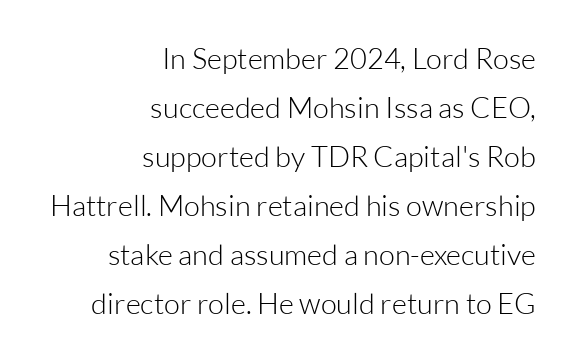
A bare baseline throughout the passage. Proportional: the letters do not fall into vertical columns. Classification — sans serif. The font's upright variant was chosen for this text.
